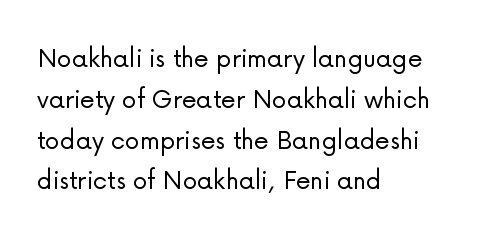
{"serif": "no", "italic": "no", "bold": "no", "weight": "light", "width": "normal", "stroke_contrast": "low", "x_height": "medium", "monospaced": "no", "underline": "no", "align": "left", "line_spacing": "normal", "line_spacing_ratio": 1.36, "letter_spacing": "normal", "letter_spacing_em": 0.0, "glyph_px": 30}
